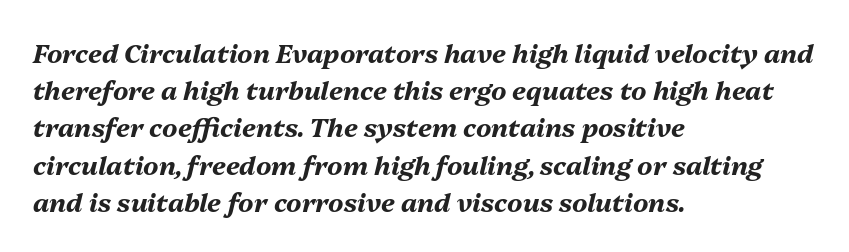
Rendered with sloped, italic letterforms. If you drew a ruler down the left edge, every line would touch it. A dark, heavy texture on the line: the type is bold. Any mark beneath the type? The region is blank.
